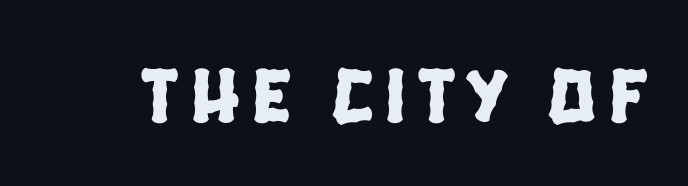
{"serif": "no", "width": "condensed", "stroke_contrast": "low", "x_height": "large", "monospaced": "no", "underline": "no", "glyph_px": 78}
